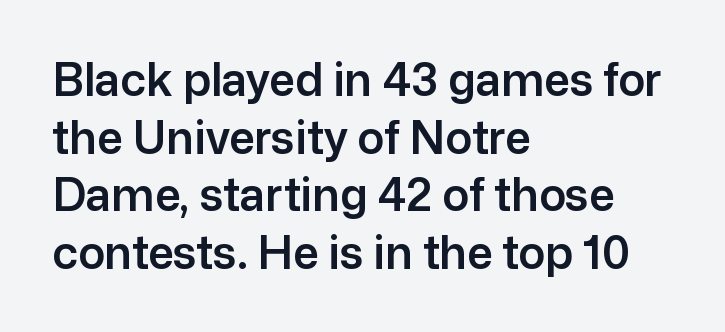
The image shows 45 px sans-serif type, upright; set left-aligned, normal line spacing (1.28x), normal letter spacing, not underlined; low stroke contrast and a medium x-height.
